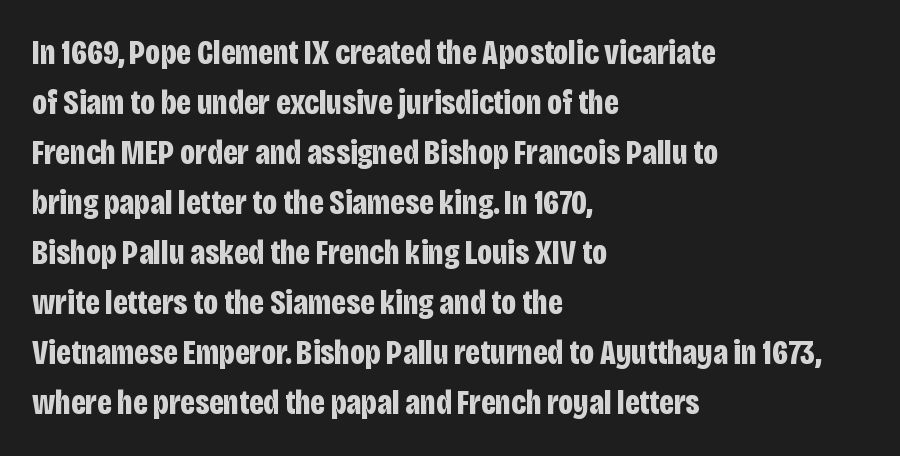
The image shows 34 px bold, condensed sans-serif type, upright; set left-aligned, normal line spacing (1.47x), normal letter spacing, not underlined; low stroke contrast and a large x-height.
